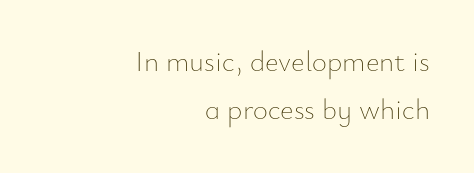
{"italic": "no", "bold": "no", "weight": "thin", "width": "normal", "stroke_contrast": "low", "x_height": "small", "monospaced": "no", "underline": "no", "align": "right", "line_spacing": "normal", "line_spacing_ratio": 1.66, "letter_spacing": "normal", "letter_spacing_em": 0.0, "glyph_px": 29}
